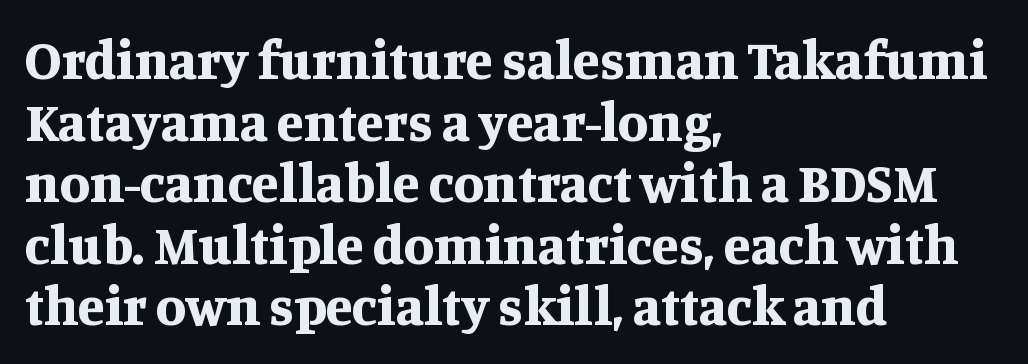
Q: Is the text bold? A: Yes.
Q: Is the text italic (slanted)? A: No, it is upright.
Q: Is the typeface a serif or a sans-serif typeface? A: Serif.
Q: Is the text underlined? A: No.
Q: How is the paragraph aligned? A: Left-aligned.
Q: Is the spacing between letters normal or unusually wide? A: Normal.
Q: Is the spacing between lines tight, normal or loose? A: Tight.
Q: Width (condensed, normal, or wide)? A: Normal.
Q: Stroke contrast? A: Medium.
Q: x-height? A: Large.
Q: Monospaced? A: No.
